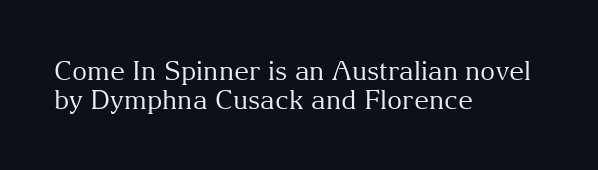
The image shows 26 px text type, upright; set left-aligned, tight line spacing (1.12x), normal letter spacing, not underlined.
